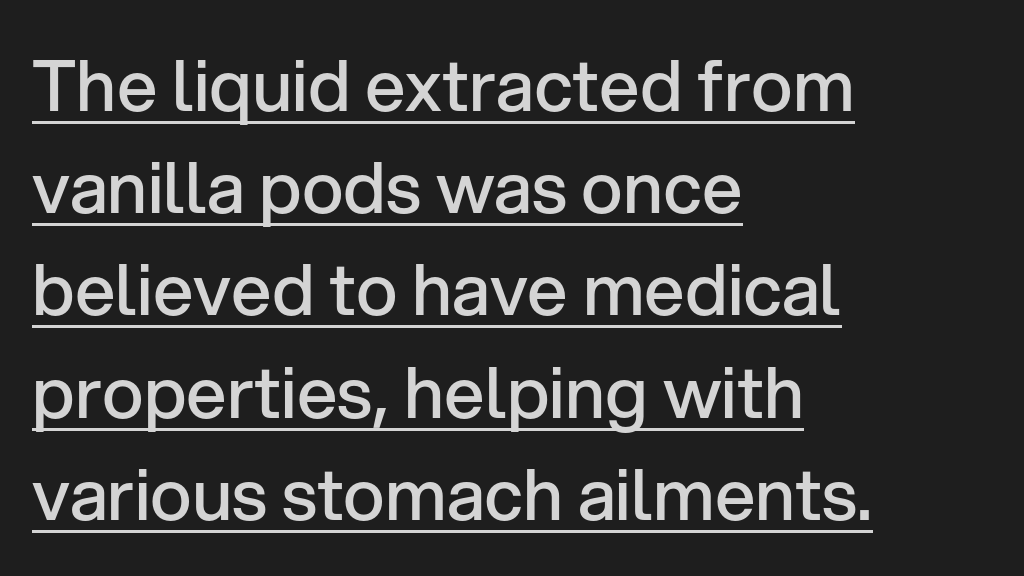
The image shows 71 px semibold sans-serif type, upright; set left-aligned, normal line spacing (1.44x), normal letter spacing, underlined; low stroke contrast and a medium x-height.
